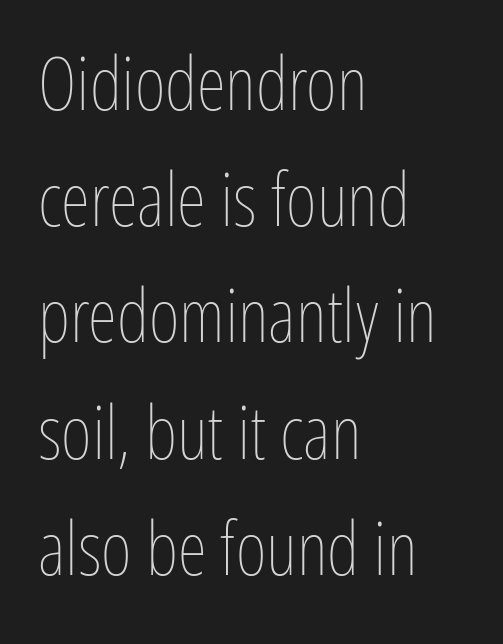
The image shows 75 px thin, condensed type, upright; set left-aligned, normal line spacing (1.55x), normal letter spacing, not underlined; low stroke contrast and a medium x-height.
